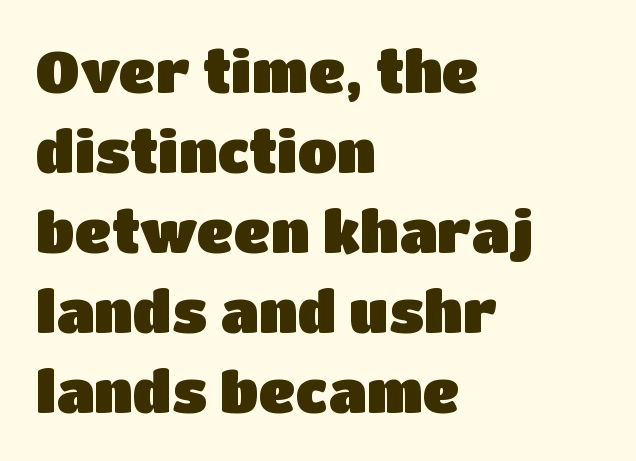
{"serif": "no", "italic": "no", "width": "normal", "stroke_contrast": "low", "x_height": "large", "monospaced": "no", "underline": "no", "align": "left", "line_spacing": "normal", "line_spacing_ratio": 1.38, "letter_spacing": "normal", "letter_spacing_em": 0.0, "glyph_px": 58}
